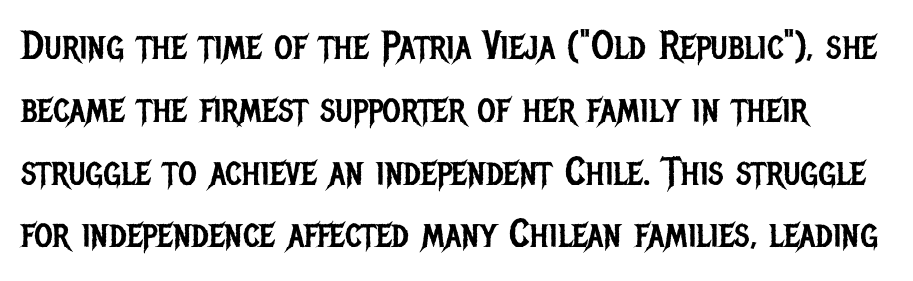
{"serif": "no", "italic": "no", "bold": "no", "weight": "regular", "width": "condensed", "stroke_contrast": "low", "x_height": "large", "monospaced": "no", "underline": "no", "line_spacing": "normal", "line_spacing_ratio": 1.57, "letter_spacing": "normal", "letter_spacing_em": 0.0, "glyph_px": 40}
